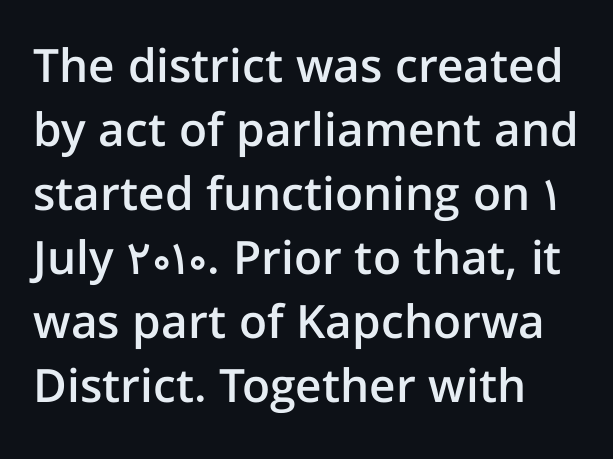
{"serif": "no", "italic": "no", "bold": "semi", "weight": "semibold", "width": "normal", "stroke_contrast": "low", "x_height": "medium", "monospaced": "no", "underline": "no", "line_spacing": "normal", "line_spacing_ratio": 1.39, "letter_spacing": "normal", "letter_spacing_em": 0.0, "glyph_px": 46}
